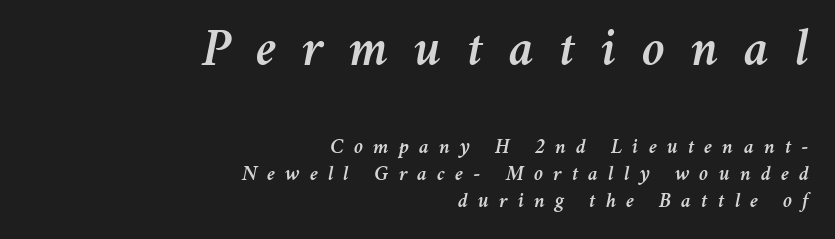
{"italic": "yes", "lean": "right", "slant_degrees": 11, "width": "normal", "stroke_contrast": "medium", "x_height": "medium", "monospaced": "no", "underline": "no", "align": "right", "line_spacing": "normal", "line_spacing_ratio": 1.29, "letter_spacing": "wide", "letter_spacing_em": 0.48, "larger_block": "first", "size_ratio": 2.52, "glyph_px": 53}
